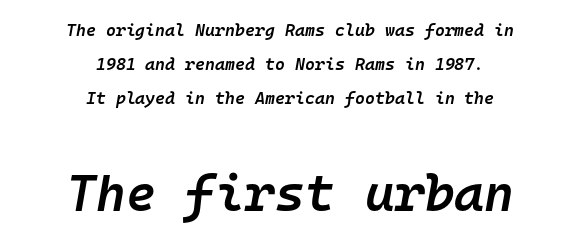
Think of a typewriter: that constant character pitch is what you see here. The letterforms sit shoulder to shoulder at normal distance. Horizontally, the lines are justified to the midpoint only. A somewhat darkened texture: the type is semibold rather than bold.
